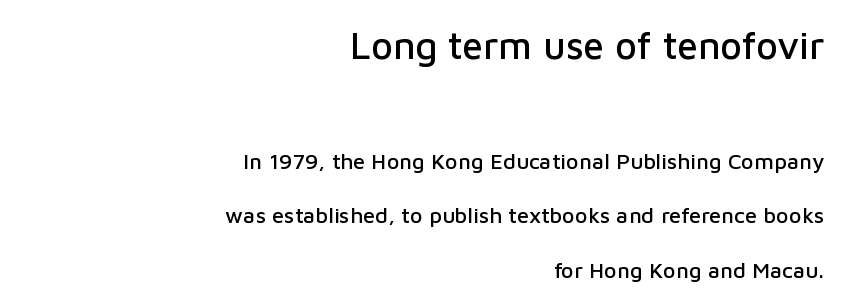
Q: Is the text italic (slanted)? A: No, it is upright.
Q: Is the typeface a serif or a sans-serif typeface? A: Sans-serif.
Q: Is the text underlined? A: No.
Q: How is the paragraph aligned? A: Right-aligned.
Q: Is the spacing between letters normal or unusually wide? A: Normal.
Q: Is the spacing between lines tight, normal or loose? A: Loose.
Q: Which block of text is set in a larger size, the first (top) or the second (bottom)? A: The first (top) one.
Q: Width (condensed, normal, or wide)? A: Normal.
Q: Stroke contrast? A: Low.
Q: x-height? A: Medium.
Q: Monospaced? A: No.
